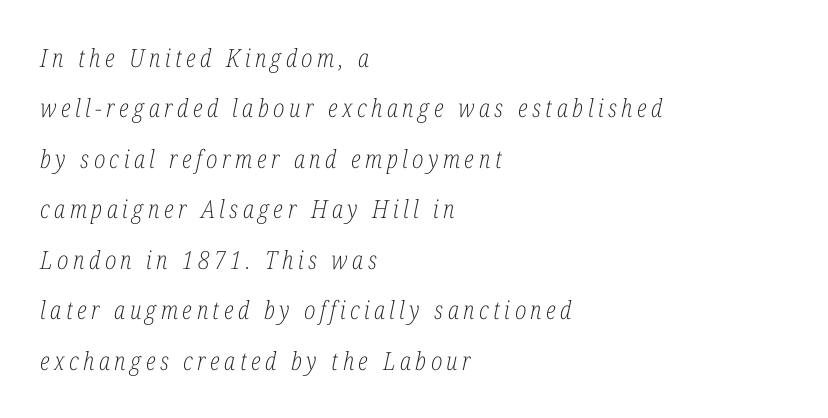
The image shows 25 px text type, italic (leaning right); set left-aligned, loose line spacing (2.02x), not underlined.
